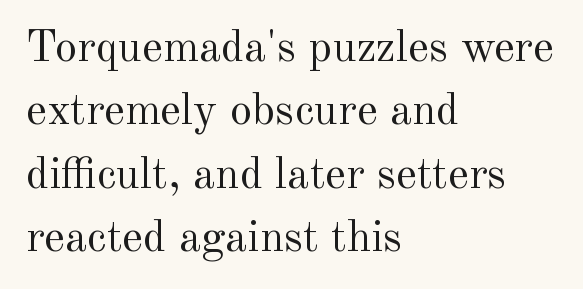
{"serif": "yes", "italic": "no", "bold": "no", "weight": "regular", "width": "normal", "x_height": "small", "monospaced": "no", "underline": "no", "align": "left", "line_spacing": "normal", "line_spacing_ratio": 1.41, "letter_spacing": "normal", "letter_spacing_em": 0.0, "glyph_px": 45}
